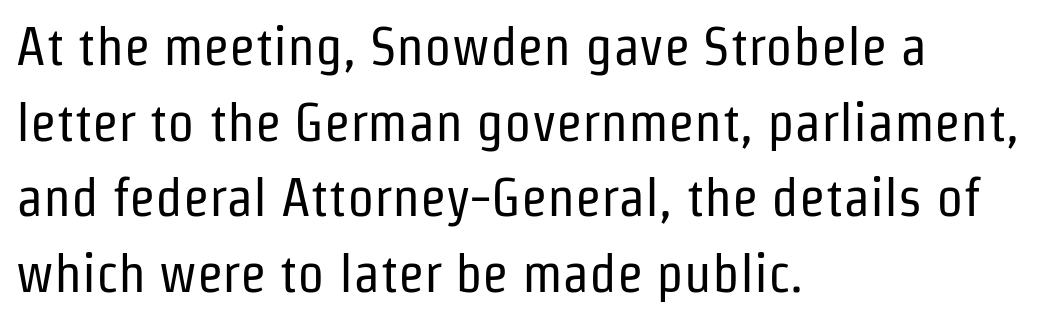
{"serif": "no", "italic": "no", "bold": "no", "weight": "regular", "width": "condensed", "stroke_contrast": "low", "x_height": "medium", "monospaced": "no", "underline": "no", "align": "left", "line_spacing": "normal", "line_spacing_ratio": 1.4, "letter_spacing": "normal", "letter_spacing_em": 0.0, "glyph_px": 54}
